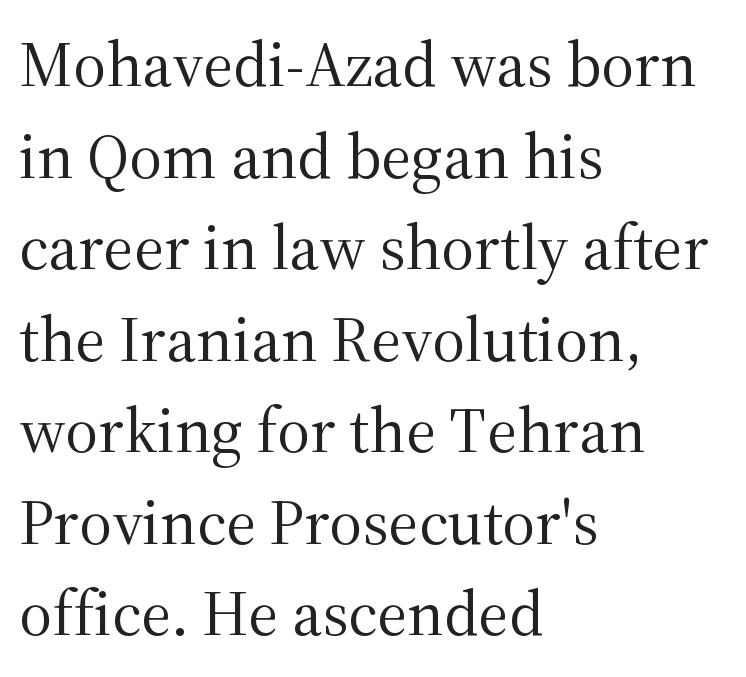
Does the type have serifs? Yes, each stem ends in a small foot. This is the regular roman posture of the typeface. Rows of type keep a routine distance in the vertical direction. No extra ink here — the face is not bold. Descenders are the only things crossing below the line.
